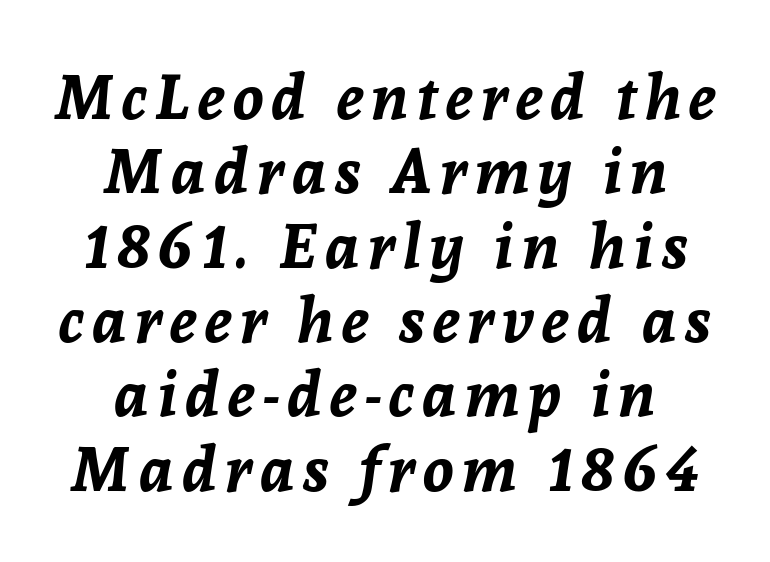
Glance below the letters and you will spot only blank space. These lines carry a lot of weight — the face is fully bold. Spacing verdict: proportional, widths tailored to each character. The text carries the slant typical of an italic or oblique font.
